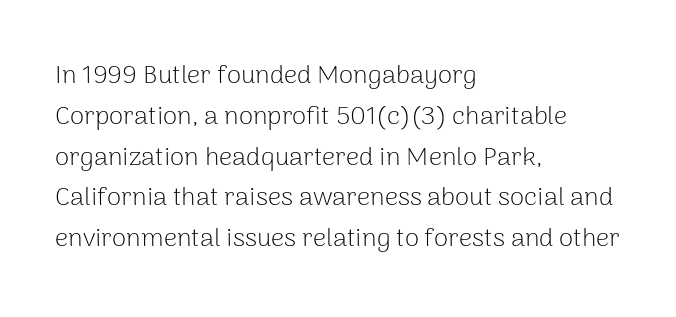
The image shows 26 px text type, upright; set left-aligned, normal line spacing (1.57x), normal letter spacing, not underlined.
